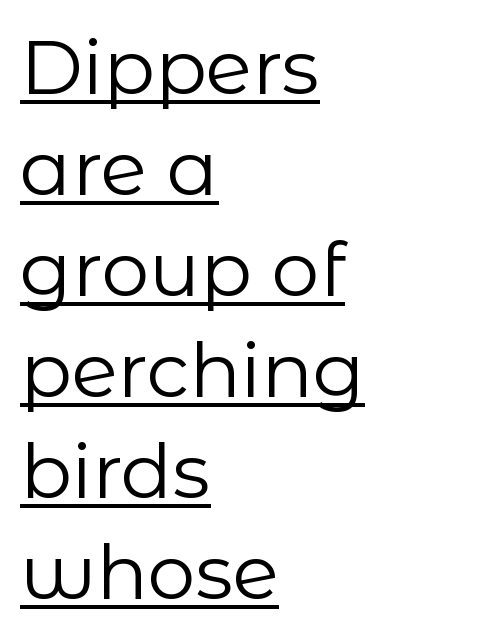
The image shows 76 px regular-weight sans-serif type, upright; set left-aligned, normal line spacing (1.33x), normal letter spacing, underlined; low stroke contrast and a medium x-height.
